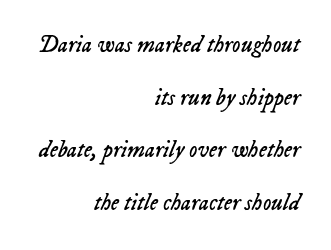
Tall strokes in this sample are angled rather than plumb. Unbolded letterforms with no extra heft. Horizontally, the lines are justified to the trailing edge only. Rule under the text: the space is simply empty. Honestly, the letter spacing is just normal — you wouldn't notice it.
